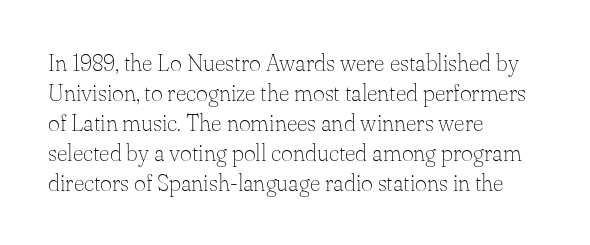
The image shows 23 px text type, upright; set left-aligned, normal line spacing (1.3x), normal letter spacing, not underlined.
